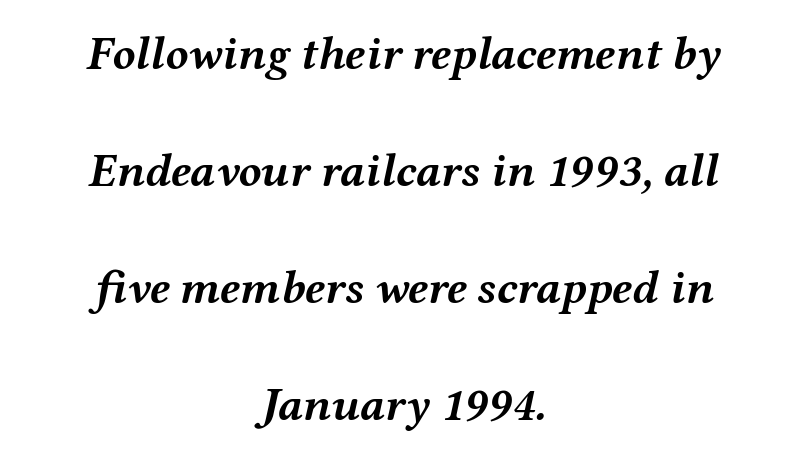
{"italic": "yes", "lean": "right", "slant_degrees": 12, "bold": "yes", "weight": "semibold", "width": "wide", "stroke_contrast": "medium", "x_height": "medium", "monospaced": "no", "underline": "no", "align": "center", "line_spacing": "loose", "line_spacing_ratio": 2.49, "letter_spacing": "normal", "letter_spacing_em": 0.0, "glyph_px": 47}
